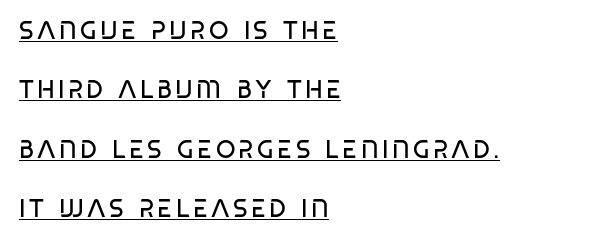
The image shows 25 px text type; set left-aligned, loose line spacing (2.38x), underlined.
